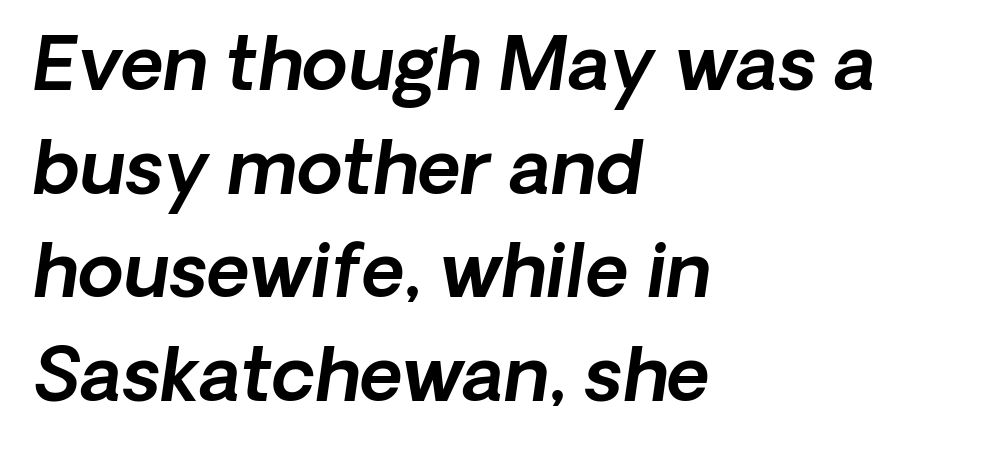
{"italic": "yes", "lean": "right", "slant_degrees": 8, "width": "normal", "x_height": "medium", "monospaced": "no", "underline": "no", "align": "left", "line_spacing": "normal", "line_spacing_ratio": 1.4, "letter_spacing": "normal", "letter_spacing_em": 0.0, "glyph_px": 74}
